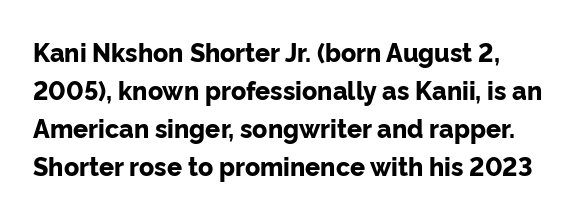
The image shows 25 px bold type, upright; set normal line spacing (1.52x), normal letter spacing, not underlined.
